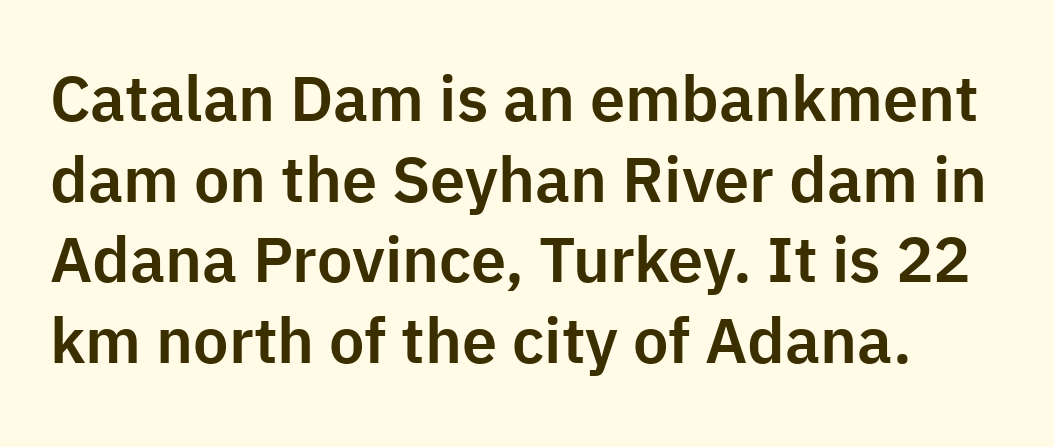
The image shows 63 px sans-serif type, upright; set normal line spacing (1.28x), normal letter spacing, not underlined; low stroke contrast and a medium x-height.
